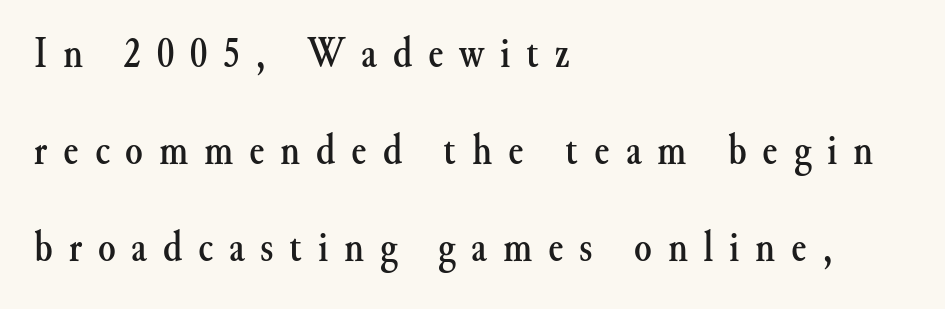
Q: Is the text italic (slanted)? A: No, it is upright.
Q: Is the typeface a serif or a sans-serif typeface? A: Serif.
Q: Is the text underlined? A: No.
Q: How is the paragraph aligned? A: Left-aligned.
Q: Is the spacing between letters normal or unusually wide? A: Unusually wide.
Q: Is the spacing between lines tight, normal or loose? A: Loose.
Q: Width (condensed, normal, or wide)? A: Normal.
Q: Stroke contrast? A: Medium.
Q: x-height? A: Small.
Q: Monospaced? A: No.
